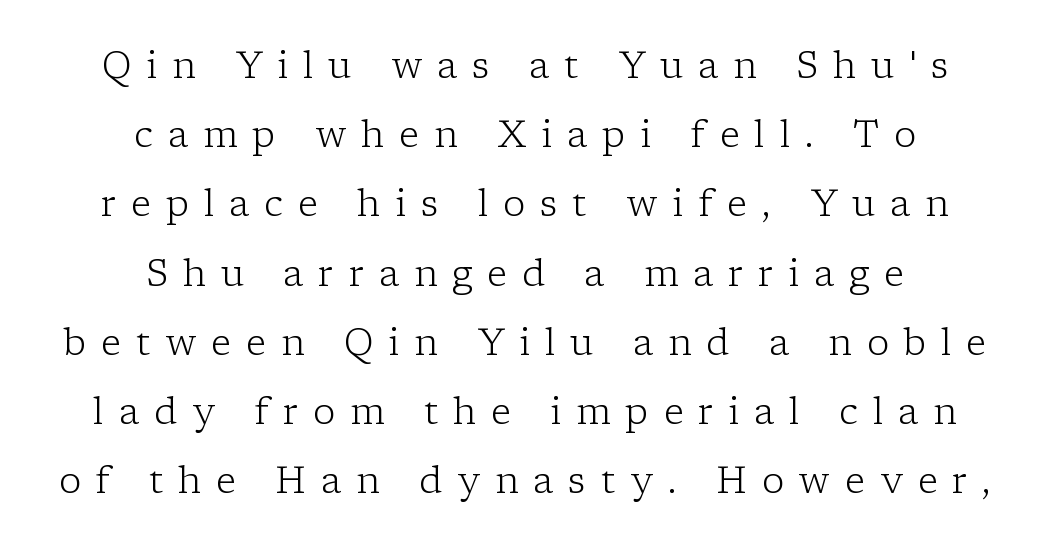
If you drew a line through each stem, it would be perfectly vertical. Serif or sans? Serif — the stroke terminals have little feet. The letters advance in unequal steps, a hallmark of proportional type. Between one letter and the next there's a generous, obvious gap.
